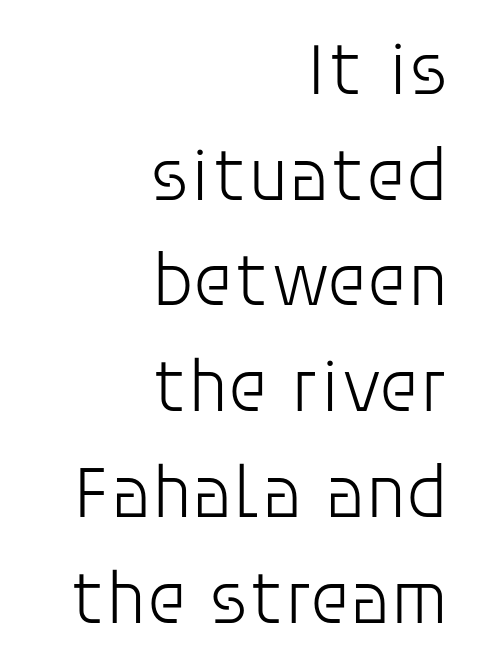
{"serif": "no", "italic": "no", "bold": "no", "weight": "light", "width": "normal", "stroke_contrast": "low", "x_height": "large", "monospaced": "no", "underline": "no", "align": "right", "line_spacing": "normal", "line_spacing_ratio": 1.41, "letter_spacing": "normal", "letter_spacing_em": 0.0, "glyph_px": 75}
